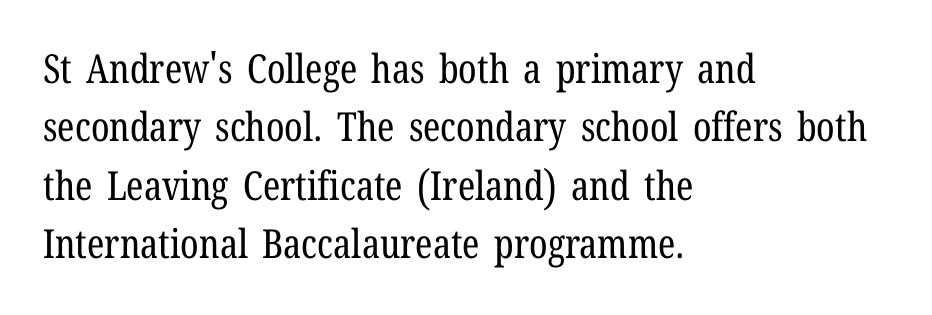
{"serif": "yes", "italic": "no", "bold": "no", "weight": "regular", "width": "condensed", "stroke_contrast": "low", "x_height": "medium", "monospaced": "no", "underline": "no", "align": "left", "line_spacing": "normal", "line_spacing_ratio": 1.46, "letter_spacing": "normal", "letter_spacing_em": 0.0, "glyph_px": 40}
